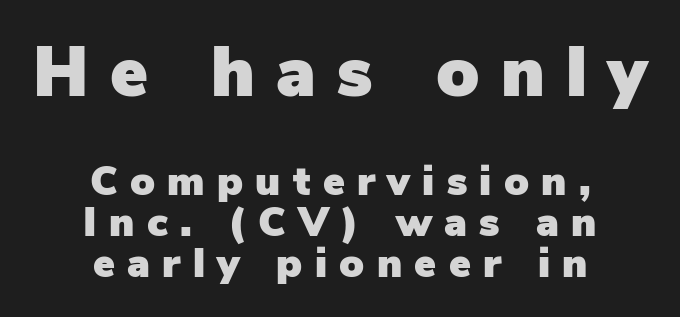
The image shows 71 px sans-serif type, upright; set centered, tight line spacing (1.01x), unusually wide letter spacing (+0.3 em), not underlined; the first (top) block is 1.73x larger; low stroke contrast and a medium x-height.
